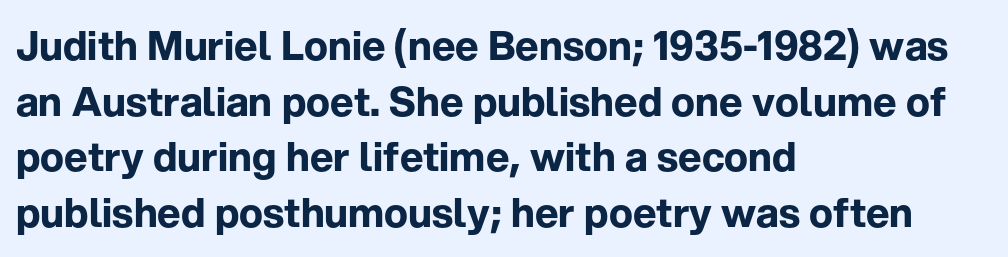
The image shows 40 px bold sans-serif type, upright; set left-aligned, normal line spacing (1.39x), normal letter spacing, not underlined; low stroke contrast and a medium x-height.
